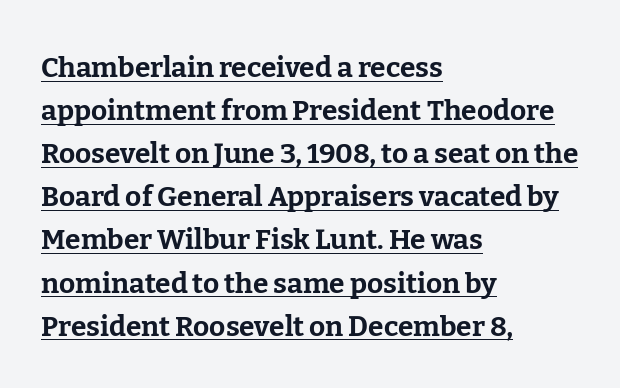
Here the designer chose a conventional face with non-uniform glyph widths. Underlined type. Typeset ragged right — the left edge is the straight one. Does the lettering tilt? It doesn't — this is upright. Unlike a clean sans, this face finishes its strokes with serifs. Set as a true bold cut, around the 700 mark.
